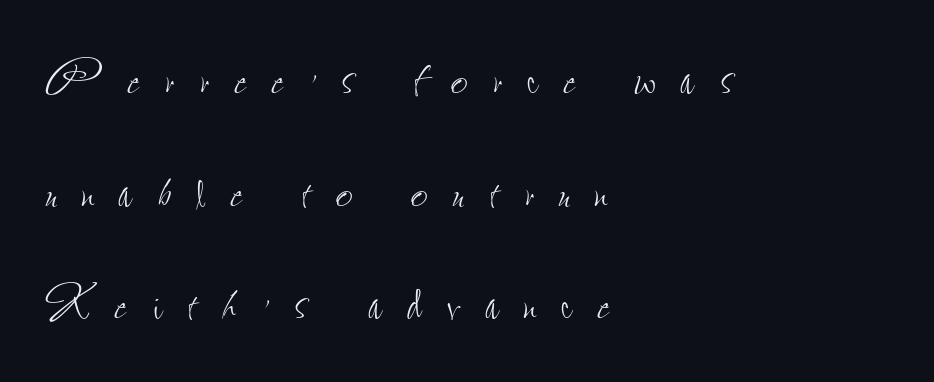
The image shows 59 px thin, condensed type; set left-aligned, loose line spacing (1.91x), unusually wide letter spacing (+0.43 em), not underlined; low stroke contrast and a small x-height.
